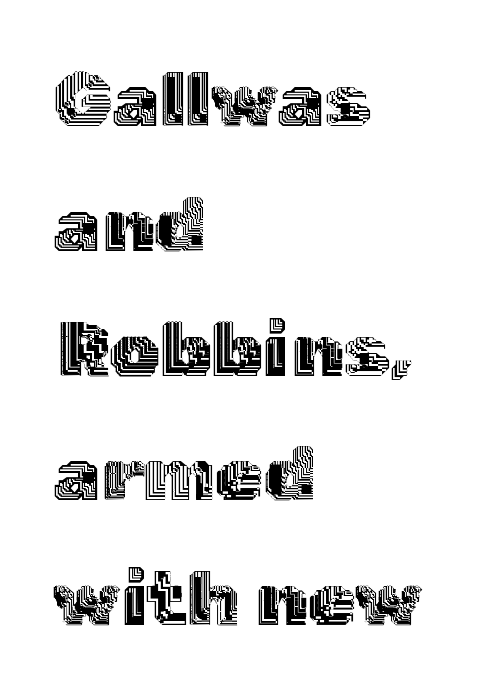
{"italic": "no", "width": "normal", "x_height": "medium", "monospaced": "no", "underline": "no", "align": "left", "line_spacing": "normal", "line_spacing_ratio": 1.6, "letter_spacing": "normal", "letter_spacing_em": 0.0, "glyph_px": 78}
